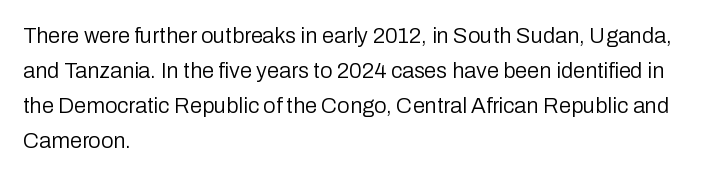
Q: Is the text bold? A: No.
Q: Is the text italic (slanted)? A: No, it is upright.
Q: Is the text underlined? A: No.
Q: How is the paragraph aligned? A: Left-aligned.
Q: Is the spacing between letters normal or unusually wide? A: Normal.
Q: Is the spacing between lines tight, normal or loose? A: Normal.
